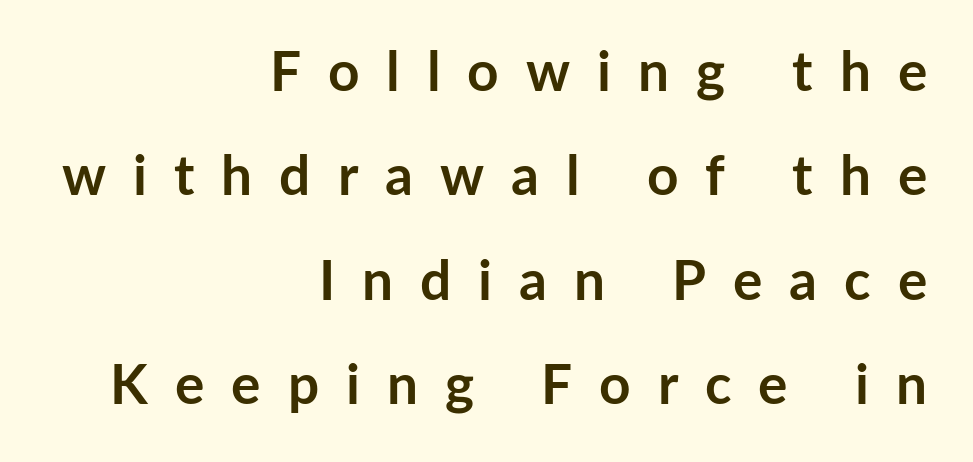
You could not count columns in this text — the font is proportionally spaced. The baseline area is clear. It's the straight-up-and-down kind of type. A sans-serif font was chosen for this passage. The passage shown stacks its lines with a broad gap.
